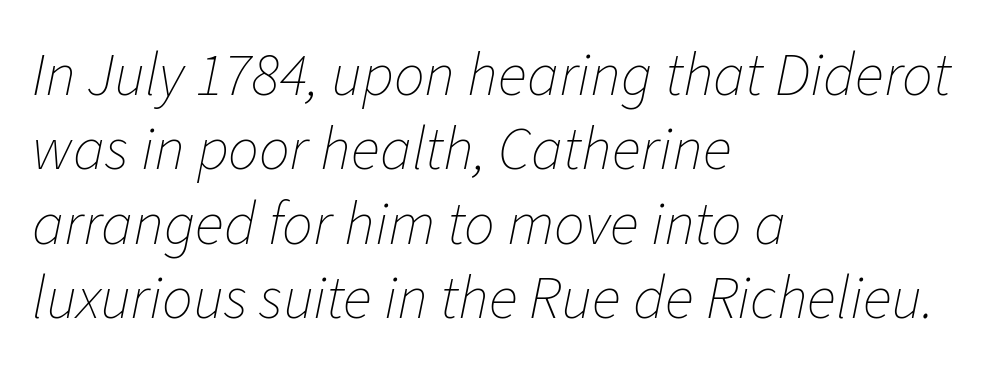
{"italic": "yes", "lean": "right", "slant_degrees": 11, "bold": "no", "weight": "thin", "width": "normal", "stroke_contrast": "low", "x_height": "medium", "monospaced": "no", "underline": "no", "align": "left", "line_spacing_ratio": 1.22, "letter_spacing": "normal", "letter_spacing_em": 0.0, "glyph_px": 61}
